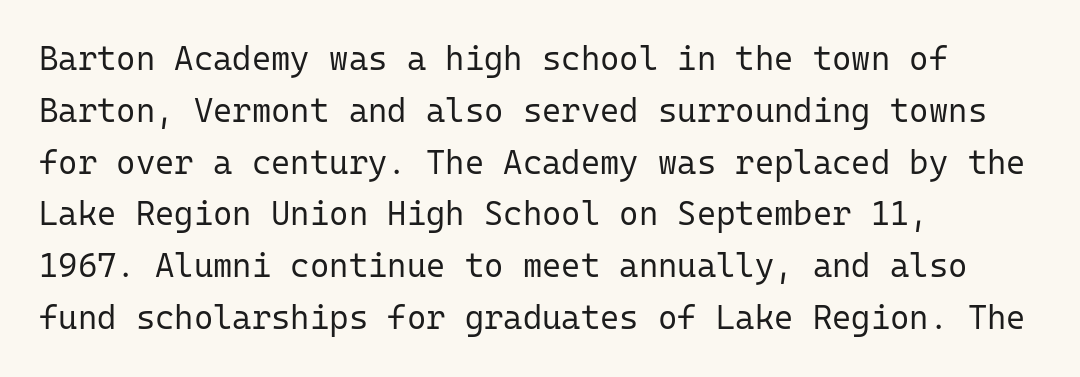
Compared with a typical body face, this is equally light or lighter still. Leading matches the norm, producing a regular column. Nothing unusual about the tracking: characters are spaced as the font intends. Serif or sans? Sans — the stroke terminals are bare. The lines in this sample share a left origin and differ only in where they stop.
